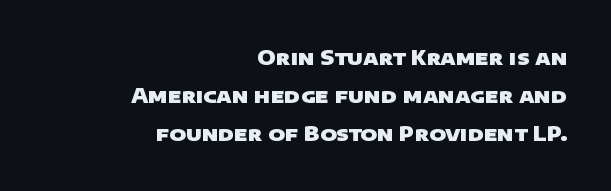
Q: Is the text bold? A: Yes.
Q: Is the text underlined? A: No.
Q: How is the paragraph aligned? A: Right-aligned.
Q: Is the spacing between letters normal or unusually wide? A: Normal.
Q: Is the spacing between lines tight, normal or loose? A: Loose.
